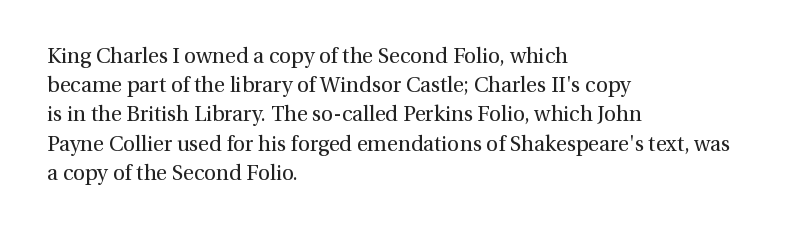
The image shows 21 px text type, upright; set left-aligned, normal line spacing (1.39x), normal letter spacing, not underlined.
